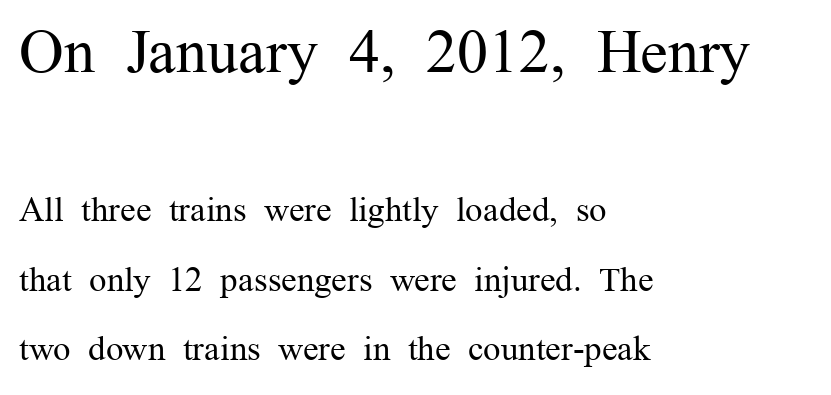
In terms of leading, this rendering errs on the spacious side. Does extra space separate the letters? No, they use regular spacing. This is the regular roman posture of the typeface. Horizontally, the lines are justified to the leading edge only. The upper block of text is set noticeably larger than the block beneath it.
